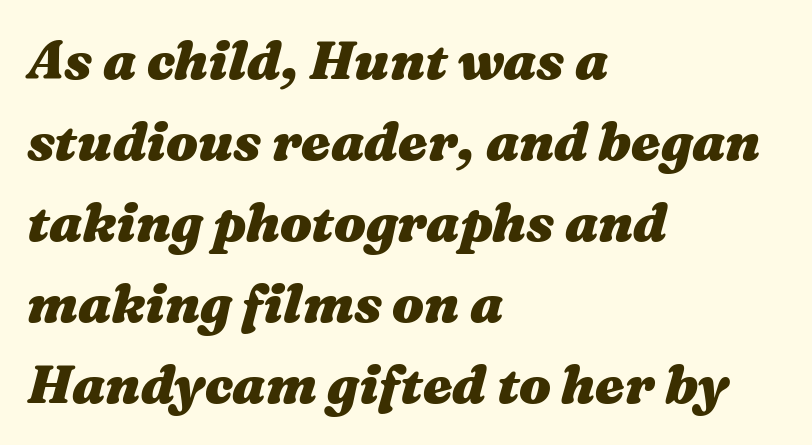
Thick stems and heavy bowls — unmistakably bold. Looks like regular typesetting: each glyph gets only the width it needs. How would I describe the line gaps? Plain and ordinary. The glyphs look as if they've been sheared to an angle. Nothing unusual about the tracking: characters are spaced as the font intends. Check the space under the baseline: it is left empty.
